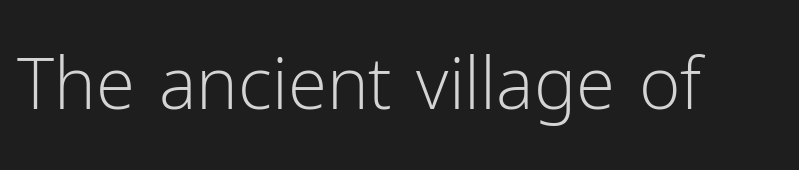
{"serif": "no", "italic": "no", "bold": "no", "weight": "light", "width": "normal", "stroke_contrast": "low", "x_height": "medium", "monospaced": "no", "underline": "no", "letter_spacing": "normal", "letter_spacing_em": 0.0, "glyph_px": 71}
